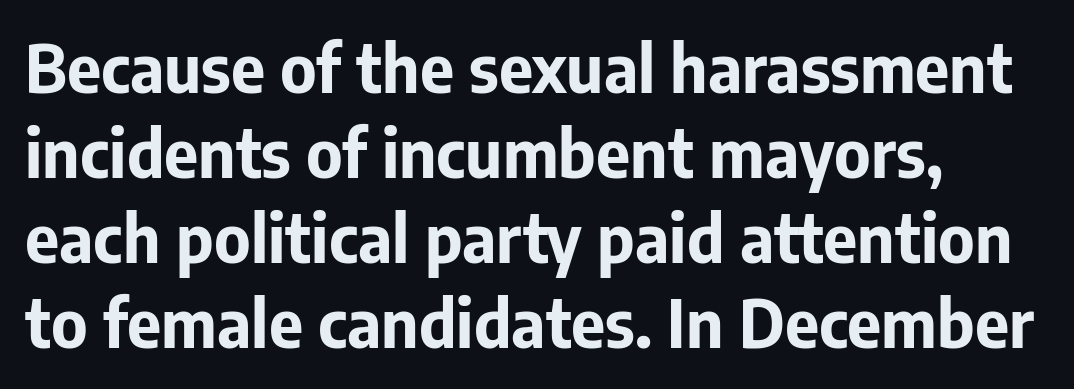
Q: Is the text bold? A: Yes.
Q: Is the text italic (slanted)? A: No, it is upright.
Q: Is the typeface a serif or a sans-serif typeface? A: Sans-serif.
Q: Is the text underlined? A: No.
Q: How is the paragraph aligned? A: Left-aligned.
Q: Is the spacing between letters normal or unusually wide? A: Normal.
Q: Is the spacing between lines tight, normal or loose? A: Normal.
Q: Width (condensed, normal, or wide)? A: Normal.
Q: Stroke contrast? A: Low.
Q: x-height? A: Medium.
Q: Monospaced? A: No.
